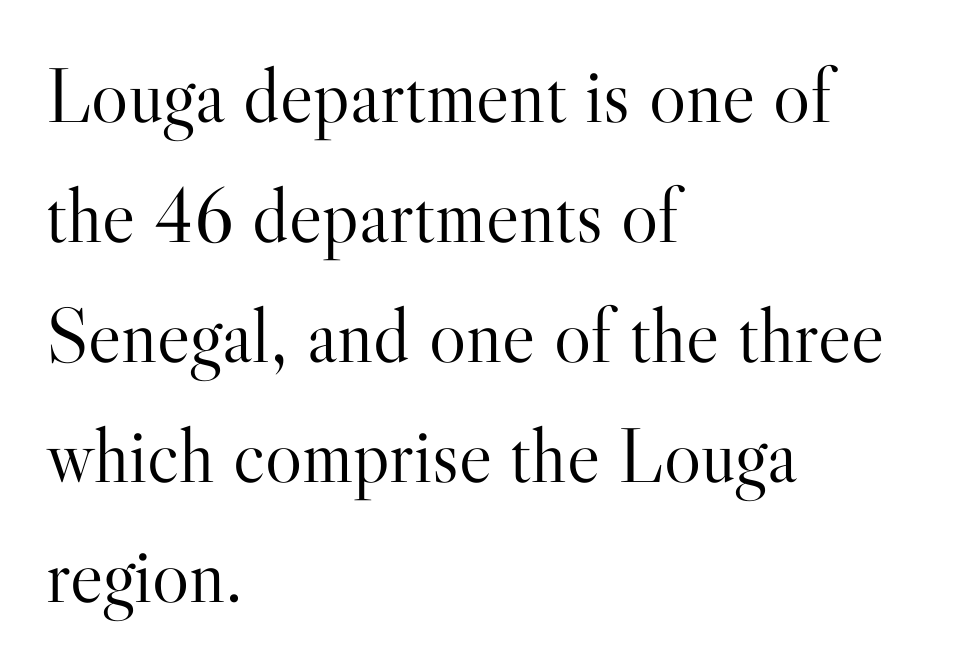
{"serif": "yes", "italic": "no", "bold": "no", "weight": "light", "width": "normal", "stroke_contrast": "high", "x_height": "small", "monospaced": "no", "underline": "no", "align": "left", "line_spacing": "normal", "line_spacing_ratio": 1.54, "letter_spacing": "normal", "letter_spacing_em": 0.0, "glyph_px": 78}
